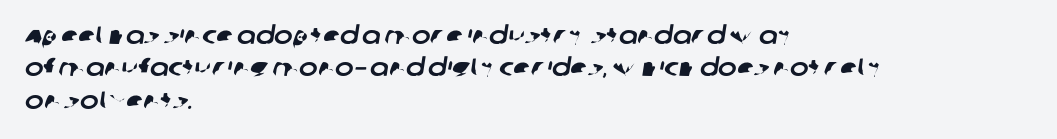
The passage shown is not underscored anywhere. The passage is arranged the way most books set body copy — flush left. Normally led — the rows are evenly, conventionally spaced. How are the letters spaced? Ordinarily, with no added tracking.
